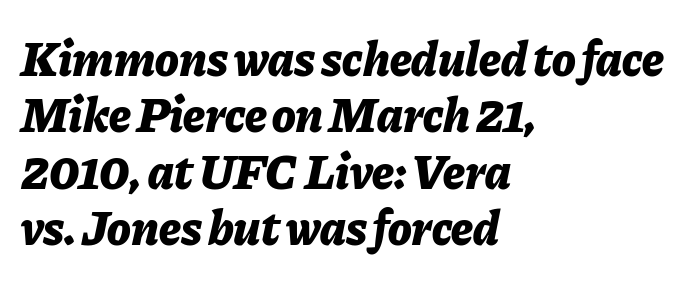
The image shows 49 px bold type, italic (leaning right); set left-aligned, tight line spacing (1.15x), normal letter spacing, not underlined; low stroke contrast and a medium x-height.
